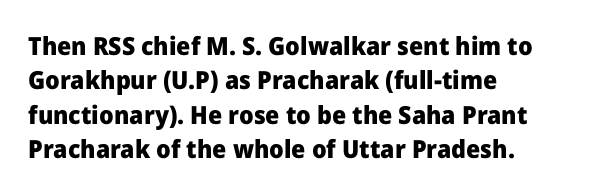
{"italic": "no", "bold": "yes", "underline": "no", "align": "left", "line_spacing": "normal", "line_spacing_ratio": 1.38, "letter_spacing": "normal", "letter_spacing_em": 0.0, "glyph_px": 25}
